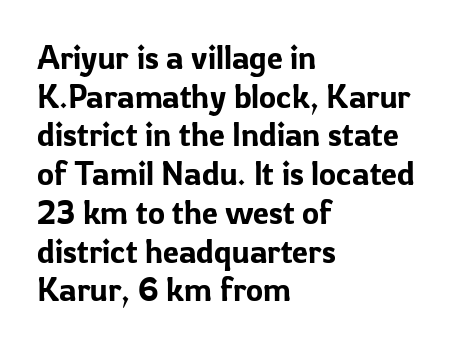
The image shows 32 px sans-serif type, upright; set left-aligned, line spacing 1.21x, normal letter spacing, not underlined; low stroke contrast and a medium x-height.
